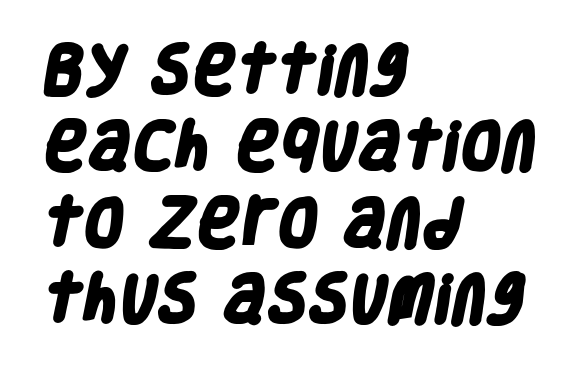
Q: Is the text bold? A: Yes.
Q: Is the typeface a serif or a sans-serif typeface? A: Sans-serif.
Q: Is the text underlined? A: No.
Q: How is the paragraph aligned? A: Left-aligned.
Q: Is the spacing between letters normal or unusually wide? A: Normal.
Q: Is the spacing between lines tight, normal or loose? A: Normal.
Q: Width (condensed, normal, or wide)? A: Condensed.
Q: Stroke contrast? A: Low.
Q: x-height? A: Large.
Q: Monospaced? A: No.
